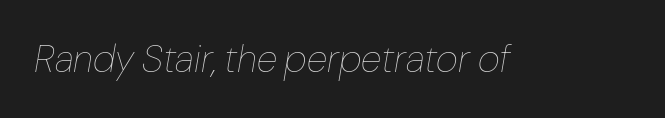
The image shows 38 px thin type, italic (leaning right); set normal letter spacing, not underlined; low stroke contrast and a medium x-height.
